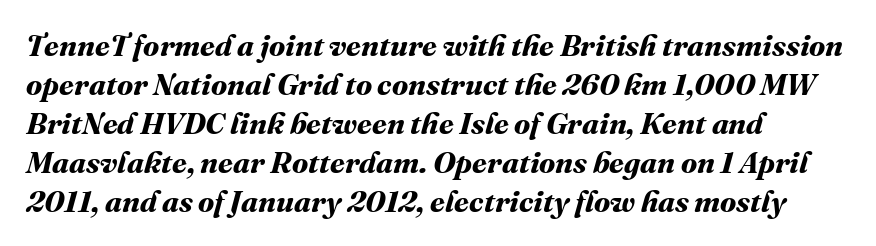
Q: Is the text bold? A: Yes.
Q: Is the text underlined? A: No.
Q: How is the paragraph aligned? A: Left-aligned.
Q: Is the spacing between letters normal or unusually wide? A: Normal.
Q: Is the spacing between lines tight, normal or loose? A: Normal.
Q: Width (condensed, normal, or wide)? A: Normal.
Q: Stroke contrast? A: Medium.
Q: x-height? A: Medium.
Q: Monospaced? A: No.
